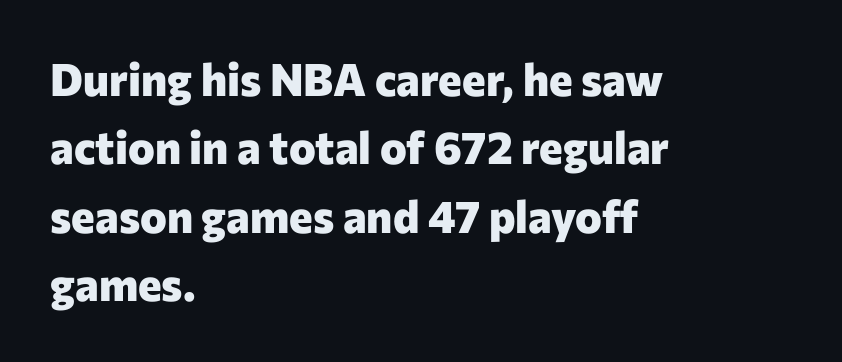
Q: Is the text bold? A: Yes.
Q: Is the text italic (slanted)? A: No, it is upright.
Q: Is the typeface a serif or a sans-serif typeface? A: Sans-serif.
Q: Is the text underlined? A: No.
Q: How is the paragraph aligned? A: Left-aligned.
Q: Is the spacing between letters normal or unusually wide? A: Normal.
Q: Is the spacing between lines tight, normal or loose? A: Normal.
Q: Width (condensed, normal, or wide)? A: Normal.
Q: Stroke contrast? A: Low.
Q: x-height? A: Medium.
Q: Monospaced? A: No.
